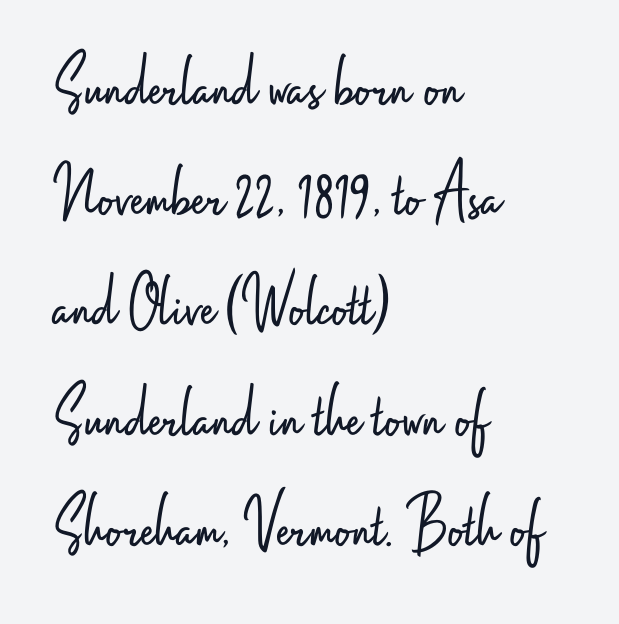
{"serif": "no", "bold": "no", "weight": "light", "width": "condensed", "stroke_contrast": "low", "x_height": "small", "monospaced": "no", "underline": "no", "align": "left", "line_spacing": "normal", "line_spacing_ratio": 1.45, "letter_spacing": "normal", "letter_spacing_em": 0.0, "glyph_px": 76}
